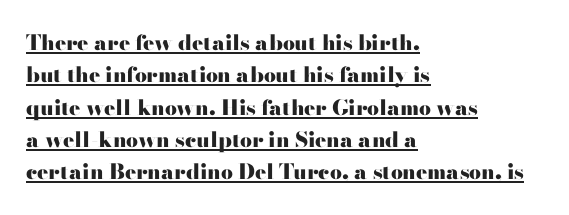
Q: Is the text bold? A: Yes.
Q: Is the text italic (slanted)? A: No, it is upright.
Q: Is the text underlined? A: Yes.
Q: How is the paragraph aligned? A: Left-aligned.
Q: Is the spacing between letters normal or unusually wide? A: Normal.
Q: Is the spacing between lines tight, normal or loose? A: Normal.
